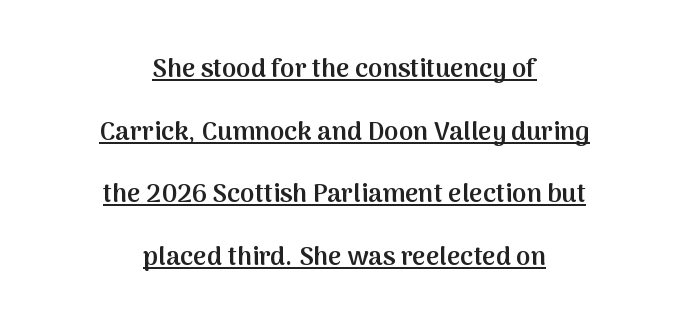
The image shows 26 px text type, upright; set centered, loose line spacing (2.41x), normal letter spacing, underlined.
